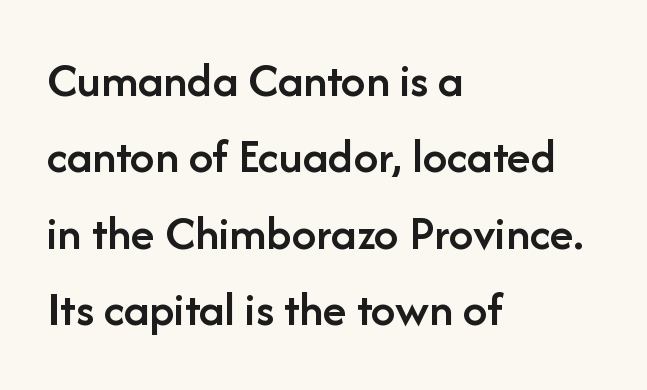
Q: Is the text bold? A: Semi-bold.
Q: Is the text italic (slanted)? A: No, it is upright.
Q: Is the typeface a serif or a sans-serif typeface? A: Sans-serif.
Q: Is the text underlined? A: No.
Q: How is the paragraph aligned? A: Left-aligned.
Q: Is the spacing between letters normal or unusually wide? A: Normal.
Q: Is the spacing between lines tight, normal or loose? A: Normal.
Q: Width (condensed, normal, or wide)? A: Normal.
Q: Stroke contrast? A: Low.
Q: x-height? A: Medium.
Q: Monospaced? A: No.
